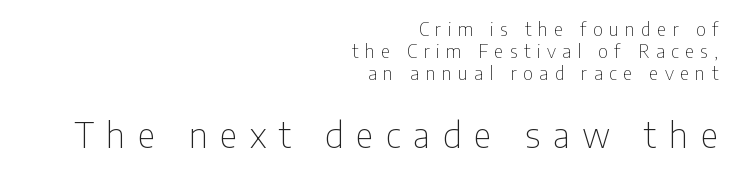
These lines are set flush right with a ragged left edge. Varying glyph widths throughout — classic text-font behaviour. Unmarked baselines from the first word to the last. The face used here is a sans, in the tradition of grotesques and geometrics. Tracking here is generous; glyphs stand well apart from one another. Notice how the stems are strictly vertical — no italics here.
